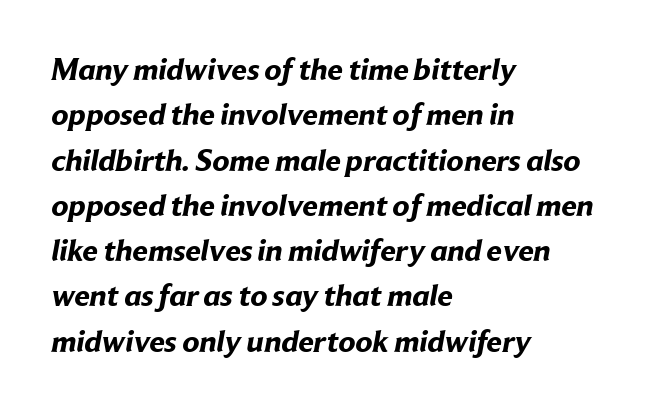
Stroke thickness is high; the sample reads as a true bold. Varying glyph widths throughout — classic text-font behaviour. One-word summary of the alignment: left. One glance says typical: line gaps are just what's usual.
